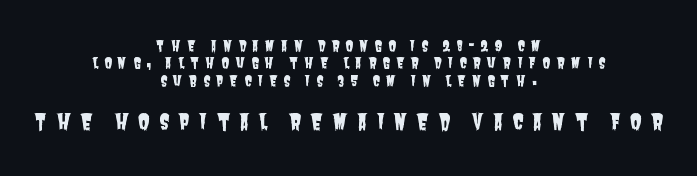
The image shows 21 px text type; set centered, line spacing 1.24x, unusually wide letter spacing (+0.42 em), not underlined; the second (bottom) block is 1.5x larger.
